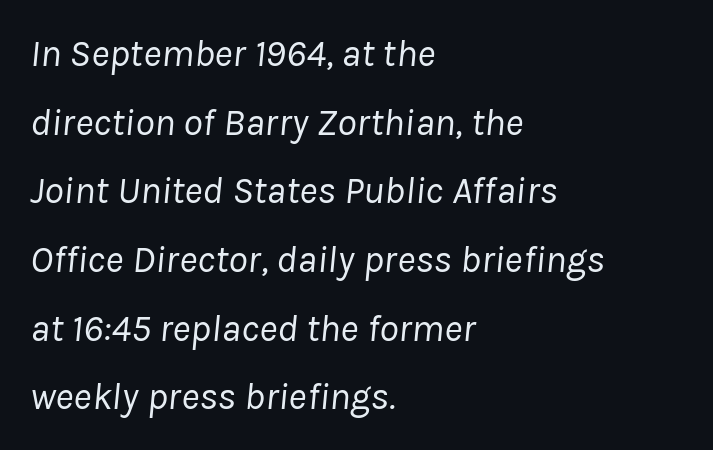
{"italic": "yes", "lean": "right", "slant_degrees": 8, "bold": "no", "weight": "regular", "width": "normal", "stroke_contrast": "low", "x_height": "medium", "monospaced": "no", "underline": "no", "align": "left", "line_spacing_ratio": 1.76, "letter_spacing": "normal", "letter_spacing_em": 0.0, "glyph_px": 39}
